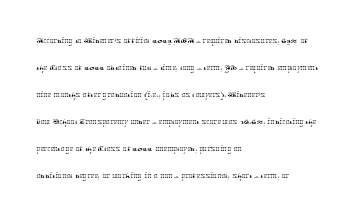
Q: Is the text bold? A: No.
Q: Is the text italic (slanted)? A: No, it is upright.
Q: Is the text underlined? A: No.
Q: How is the paragraph aligned? A: Left-aligned.
Q: Is the spacing between letters normal or unusually wide? A: Normal.
Q: Is the spacing between lines tight, normal or loose? A: Normal.
